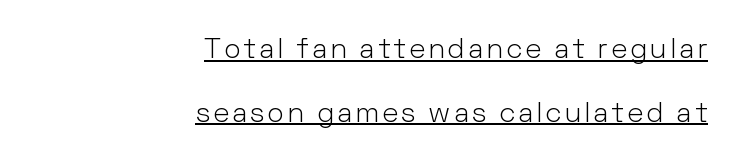
The letters stand upright; this is a roman face. Stems here are at most as thick as an everyday book face. Does the copy run flush right? Yes — the right margin is perfectly even. The rendering uses natural spacing where letterforms have individual widths. This sample trades compactness for vertical openness between lines. A baseline rule has been typeset under these characters.
